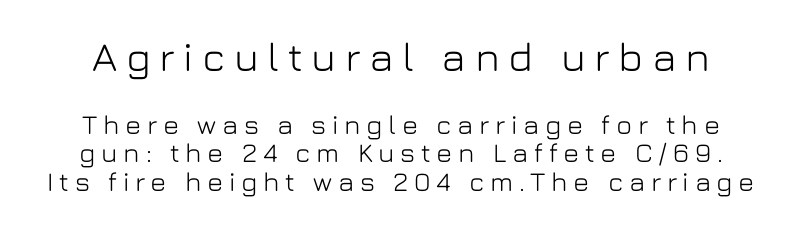
Glyph-to-glyph distance is far greater than everyday printed text. A typesetter would call this proportional, since set widths differ per character. The lines are packed closely together with very little leading. Decoration check: the copy has no underline. The emphasis by scale lands on block number one, above.
